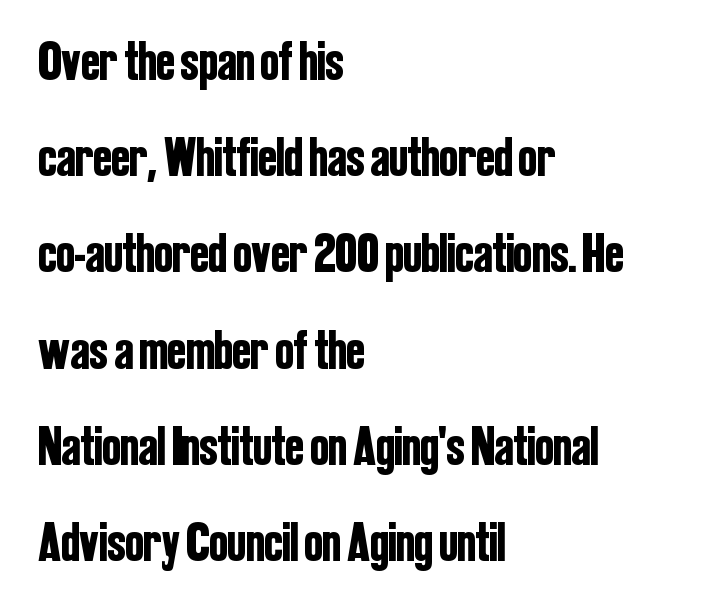
These lines are rendered in a variable-pitch font. The paragraph has a hard left edge and a soft right edge. Tracking here is standard; glyphs follow each other at the usual distance. The face used here is a sans, in the tradition of grotesques and geometrics. No word sits above an underline.
